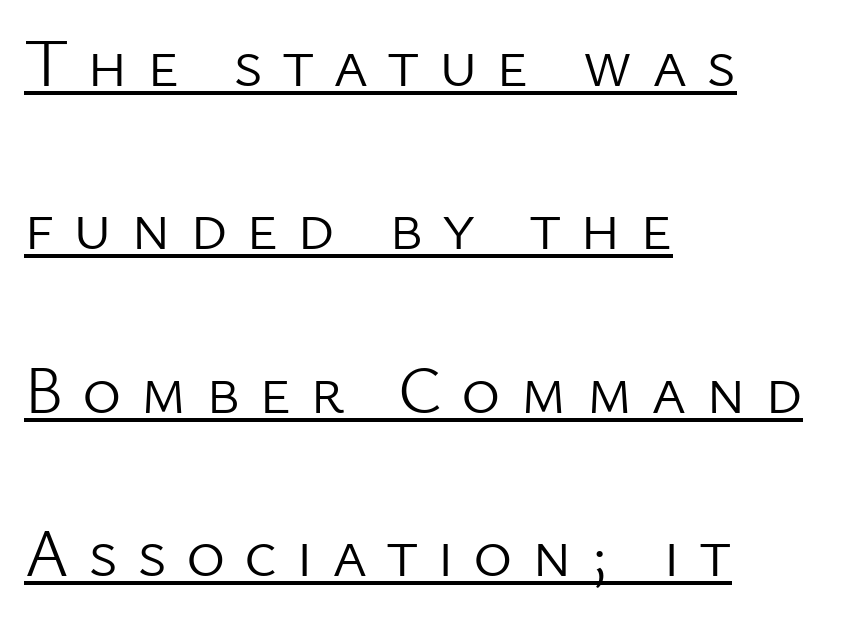
Q: Is the text bold? A: No.
Q: Is the text italic (slanted)? A: No, it is upright.
Q: Is the typeface a serif or a sans-serif typeface? A: Sans-serif.
Q: Is the text underlined? A: Yes.
Q: How is the paragraph aligned? A: Left-aligned.
Q: Is the spacing between letters normal or unusually wide? A: Unusually wide.
Q: Is the spacing between lines tight, normal or loose? A: Loose.
Q: Width (condensed, normal, or wide)? A: Normal.
Q: Stroke contrast? A: Low.
Q: x-height? A: Medium.
Q: Monospaced? A: No.
